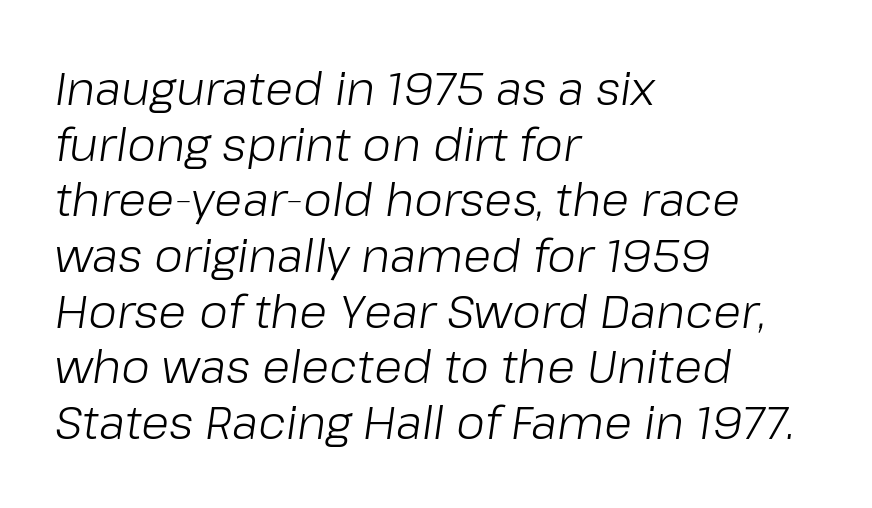
{"italic": "yes", "lean": "right", "slant_degrees": 8, "bold": "no", "weight": "light", "width": "normal", "stroke_contrast": "low", "x_height": "medium", "monospaced": "no", "underline": "no", "align": "left", "line_spacing_ratio": 1.21, "letter_spacing": "normal", "letter_spacing_em": 0.0, "glyph_px": 46}
